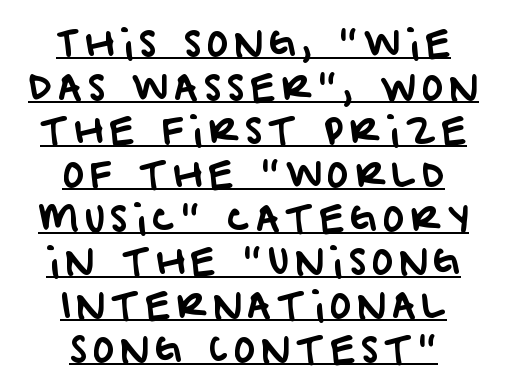
Unlike a traditional serif, this face leaves its strokes unadorned. Compared with a flush-left layout, this one balances lines on the center instead. Spacing verdict: proportional, widths tailored to each character. Caption: lettering with a line underneath.
